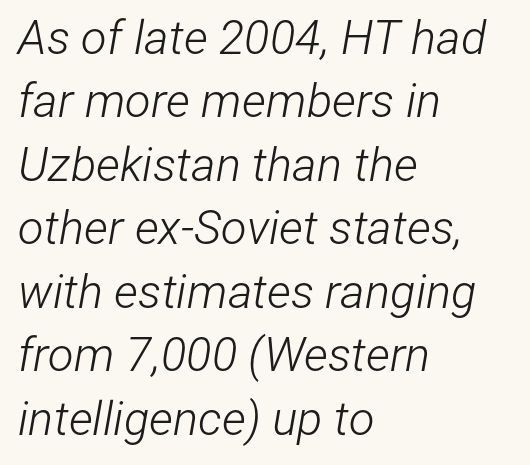
Q: Is the text bold? A: No.
Q: Is the text italic (slanted)? A: Yes, it leans right by about 12 degrees.
Q: Is the text underlined? A: No.
Q: How is the paragraph aligned? A: Left-aligned.
Q: Is the spacing between letters normal or unusually wide? A: Normal.
Q: Is the spacing between lines tight, normal or loose? A: Normal.
Q: Width (condensed, normal, or wide)? A: Condensed.
Q: Stroke contrast? A: Low.
Q: x-height? A: Medium.
Q: Monospaced? A: No.
